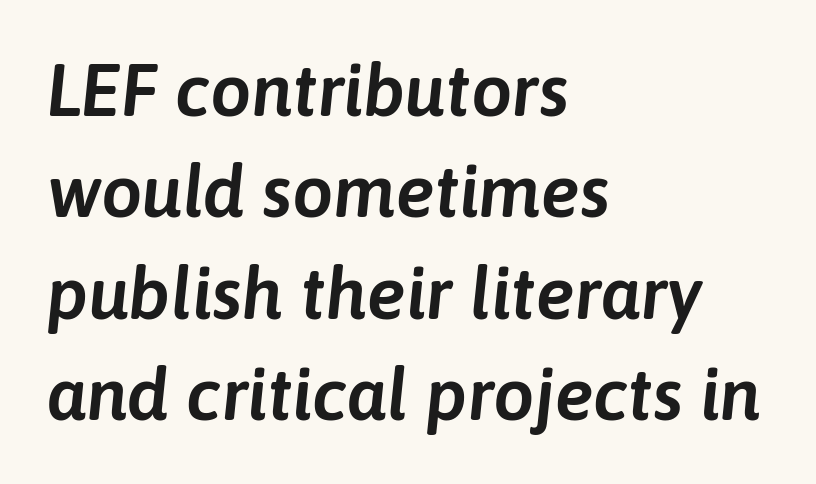
Q: Is the text italic (slanted)? A: Yes, it leans right by about 6 degrees.
Q: Is the text underlined? A: No.
Q: How is the paragraph aligned? A: Left-aligned.
Q: Is the spacing between letters normal or unusually wide? A: Normal.
Q: Is the spacing between lines tight, normal or loose? A: Normal.
Q: Width (condensed, normal, or wide)? A: Normal.
Q: Stroke contrast? A: Low.
Q: x-height? A: Medium.
Q: Monospaced? A: No.
